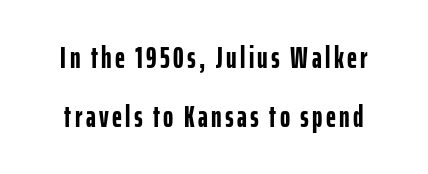
Q: Is the text bold? A: Yes.
Q: Is the text italic (slanted)? A: No, it is upright.
Q: Is the typeface a serif or a sans-serif typeface? A: Sans-serif.
Q: Is the text underlined? A: No.
Q: How is the paragraph aligned? A: Centered.
Q: Is the spacing between lines tight, normal or loose? A: Loose.
Q: Width (condensed, normal, or wide)? A: Condensed.
Q: Stroke contrast? A: Low.
Q: x-height? A: Medium.
Q: Monospaced? A: No.
